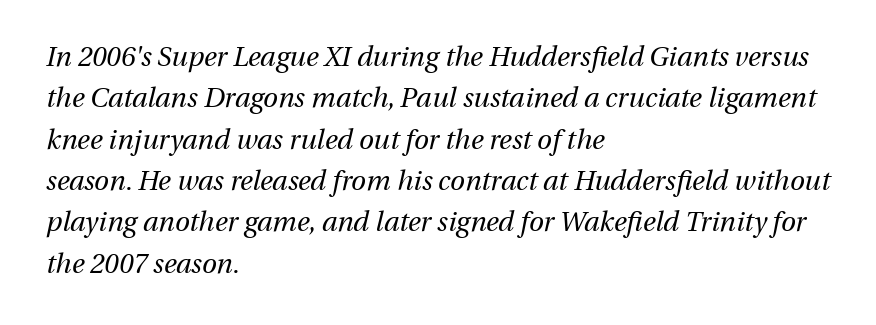
These lines stack with their left ends in a neat column. Compared with typical paragraphs, the rows here are spaced about the same. These glyphs show unthickened strokes, regular width or finer. In terms of letterspacing, this is plain default setting. Yep, that's italic — everything's leaning. A bare baseline throughout the passage.
